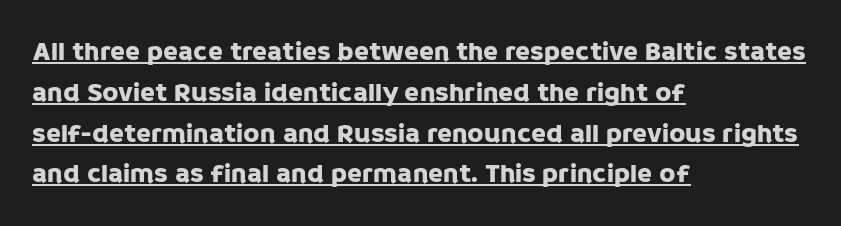
The image shows 27 px text type, upright; set left-aligned, normal line spacing (1.51x), normal letter spacing, underlined.
